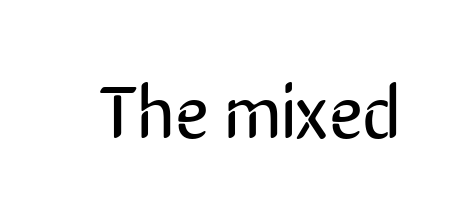
Q: Is the text bold? A: No.
Q: Is the text italic (slanted)? A: No, it is upright.
Q: Is the typeface a serif or a sans-serif typeface? A: Sans-serif.
Q: Is the text underlined? A: No.
Q: Is the spacing between letters normal or unusually wide? A: Normal.
Q: Width (condensed, normal, or wide)? A: Condensed.
Q: Stroke contrast? A: Low.
Q: x-height? A: Medium.
Q: Monospaced? A: No.
